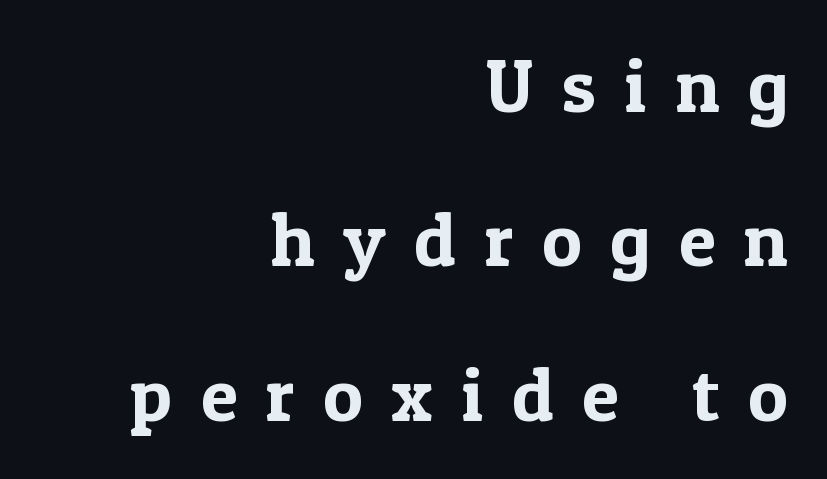
{"serif": "yes", "italic": "no", "width": "normal", "x_height": "medium", "monospaced": "no", "underline": "no", "align": "right", "line_spacing": "loose", "line_spacing_ratio": 2.06, "letter_spacing": "wide", "letter_spacing_em": 0.38, "glyph_px": 75}
